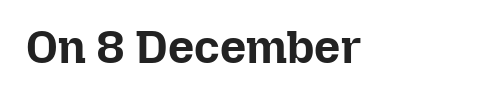
The image shows 46 px bold type, upright; set normal letter spacing, not underlined; low stroke contrast and a medium x-height.
